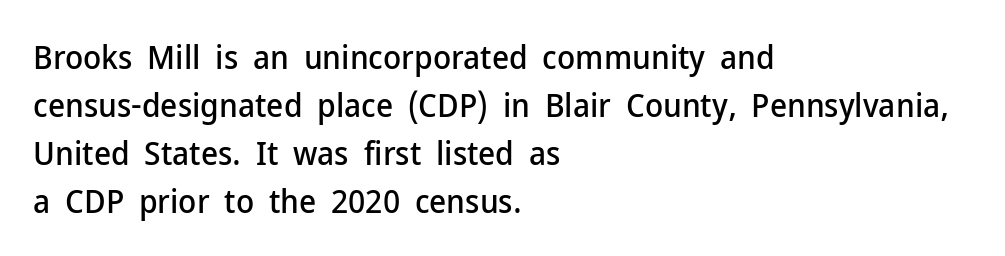
The image shows 33 px sans-serif type, upright; set left-aligned, normal line spacing (1.45x), normal letter spacing, not underlined; low stroke contrast and a medium x-height.
